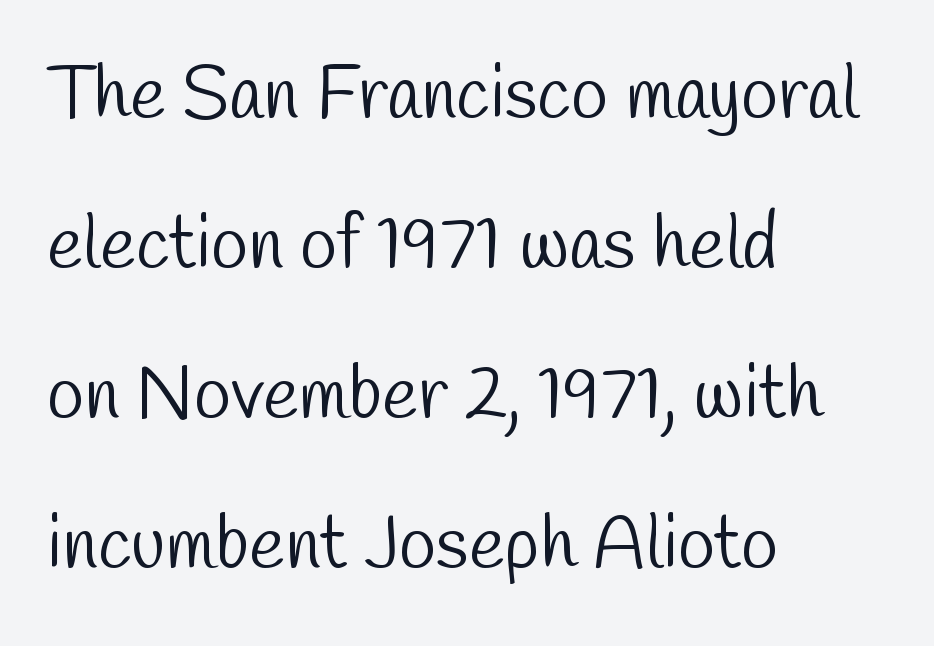
Q: Is the text bold? A: No.
Q: Is the typeface a serif or a sans-serif typeface? A: Sans-serif.
Q: Is the text underlined? A: No.
Q: How is the paragraph aligned? A: Left-aligned.
Q: Is the spacing between letters normal or unusually wide? A: Normal.
Q: Is the spacing between lines tight, normal or loose? A: Loose.
Q: Width (condensed, normal, or wide)? A: Condensed.
Q: Stroke contrast? A: Low.
Q: x-height? A: Medium.
Q: Monospaced? A: No.
